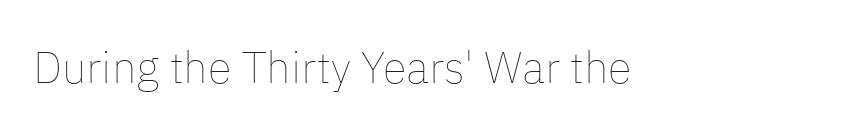
The image shows 44 px thin type, upright; set normal letter spacing, not underlined; low stroke contrast and a medium x-height.
